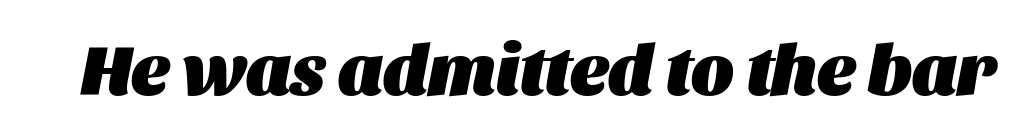
{"italic": "yes", "lean": "right", "slant_degrees": 11, "bold": "yes", "weight": "heavy", "width": "normal", "stroke_contrast": "medium", "x_height": "large", "monospaced": "no", "underline": "no", "letter_spacing": "normal", "letter_spacing_em": 0.0, "glyph_px": 72}
